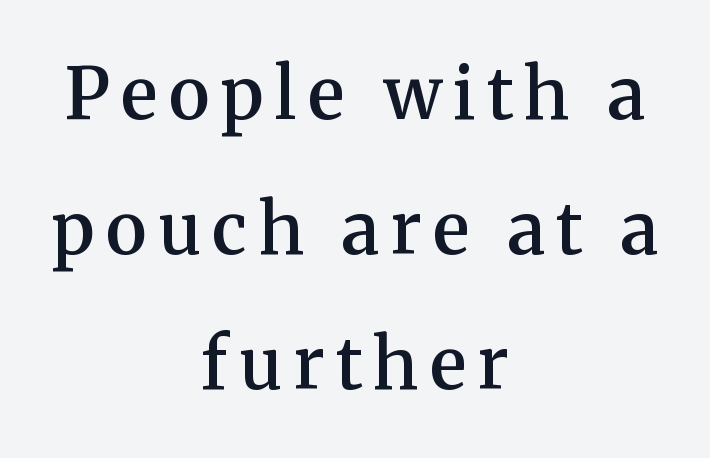
The image shows 71 px semibold serif type, upright; set centered, loose line spacing (1.9x), not underlined; medium stroke contrast and a medium x-height.
